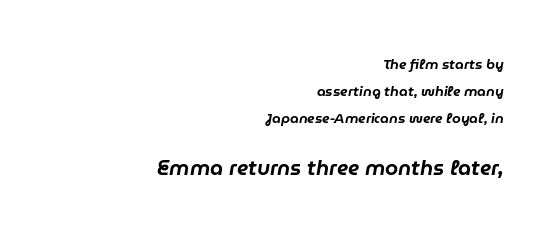
Plain, unruled lines of type. Scale increases going downward across the two blocks. The passage shown leans; its letterforms are oblique. This rendering uses right alignment, leaving the left contour irregular. These lines keep a tight, regular rhythm from letter to letter. Loosely led — the rows are spread out.
